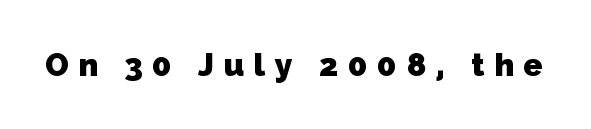
Q: Is the text bold? A: Yes.
Q: Is the typeface a serif or a sans-serif typeface? A: Sans-serif.
Q: Is the text underlined? A: No.
Q: Is the spacing between letters normal or unusually wide? A: Unusually wide.
Q: Width (condensed, normal, or wide)? A: Normal.
Q: Stroke contrast? A: Low.
Q: x-height? A: Medium.
Q: Monospaced? A: No.
